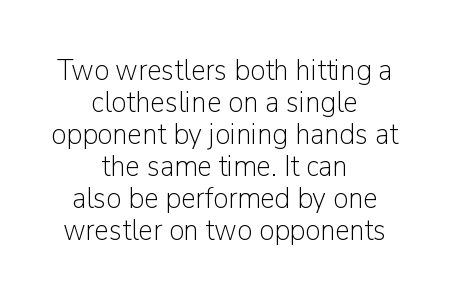
No letter is thick-stroked: the sample isn't bold. One-word summary of the alignment: center. Rule under the text: the space is simply empty. Style check: upright.
